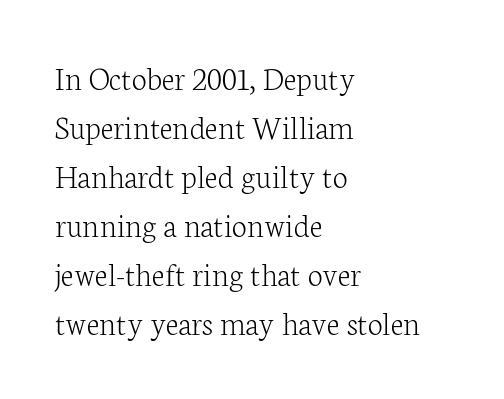
Q: Is the text bold? A: No.
Q: Is the text italic (slanted)? A: No, it is upright.
Q: Is the typeface a serif or a sans-serif typeface? A: Serif.
Q: Is the text underlined? A: No.
Q: How is the paragraph aligned? A: Left-aligned.
Q: Is the spacing between letters normal or unusually wide? A: Normal.
Q: Is the spacing between lines tight, normal or loose? A: Normal.
Q: Width (condensed, normal, or wide)? A: Normal.
Q: Stroke contrast? A: Low.
Q: x-height? A: Medium.
Q: Monospaced? A: No.
